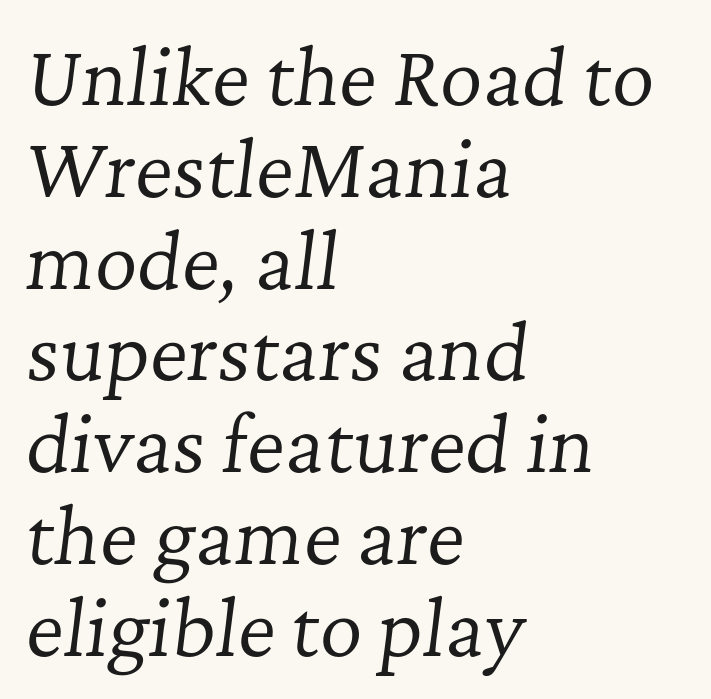
Q: Is the text bold? A: No.
Q: Is the text italic (slanted)? A: Yes, it leans right by about 7 degrees.
Q: Is the typeface a serif or a sans-serif typeface? A: Serif.
Q: Is the text underlined? A: No.
Q: How is the paragraph aligned? A: Left-aligned.
Q: Is the spacing between letters normal or unusually wide? A: Normal.
Q: Width (condensed, normal, or wide)? A: Normal.
Q: Stroke contrast? A: Low.
Q: x-height? A: Medium.
Q: Monospaced? A: No.
